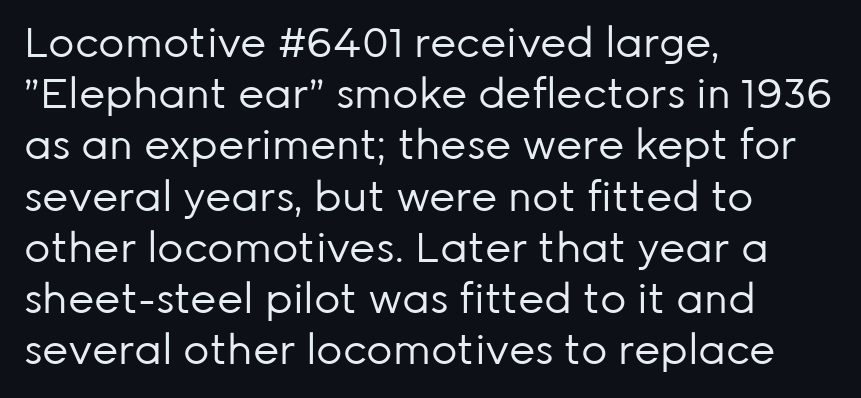
{"serif": "no", "italic": "no", "bold": "no", "weight": "regular", "width": "normal", "stroke_contrast": "low", "x_height": "medium", "monospaced": "no", "underline": "no", "align": "left", "line_spacing": "normal", "line_spacing_ratio": 1.25, "letter_spacing": "normal", "letter_spacing_em": 0.0, "glyph_px": 41}
